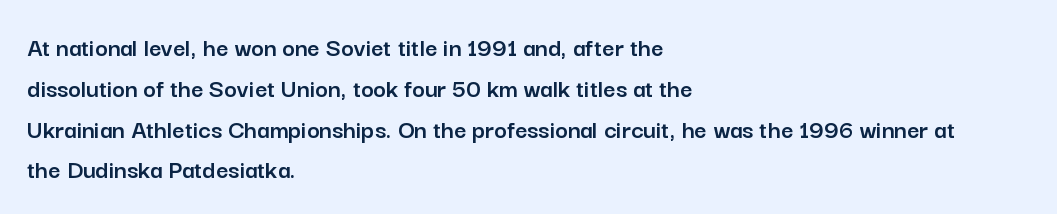
{"italic": "no", "underline": "no", "align": "left", "line_spacing": "normal", "line_spacing_ratio": 1.51, "letter_spacing": "normal", "letter_spacing_em": 0.0, "glyph_px": 27}
